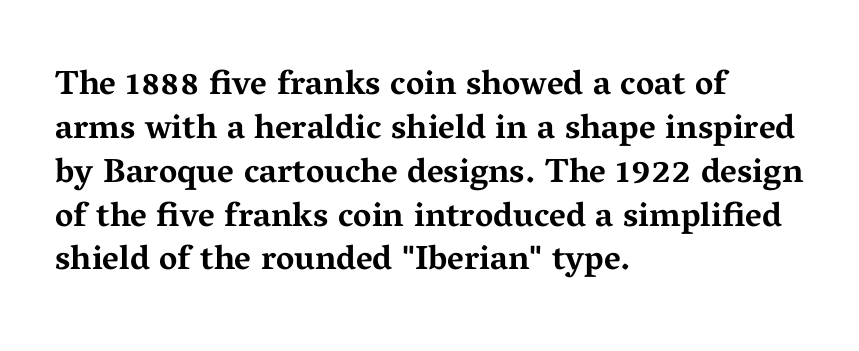
{"serif": "yes", "italic": "no", "bold": "yes", "weight": "bold", "width": "wide", "stroke_contrast": "medium", "x_height": "medium", "monospaced": "no", "underline": "no", "align": "left", "line_spacing": "normal", "line_spacing_ratio": 1.29, "letter_spacing": "normal", "letter_spacing_em": 0.0, "glyph_px": 34}
